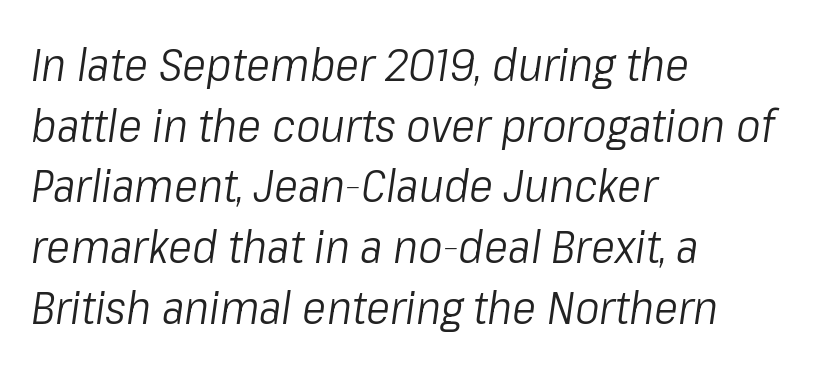
Q: Is the text bold? A: No.
Q: Is the text italic (slanted)? A: Yes, it leans right by about 8 degrees.
Q: Is the text underlined? A: No.
Q: How is the paragraph aligned? A: Left-aligned.
Q: Is the spacing between letters normal or unusually wide? A: Normal.
Q: Is the spacing between lines tight, normal or loose? A: Normal.
Q: Width (condensed, normal, or wide)? A: Condensed.
Q: Stroke contrast? A: Low.
Q: x-height? A: Medium.
Q: Monospaced? A: No.
